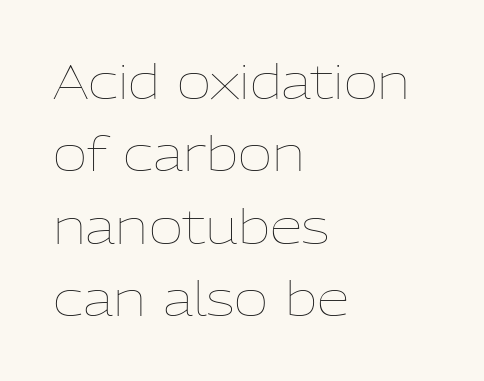
{"italic": "no", "bold": "no", "weight": "thin", "width": "normal", "stroke_contrast": "low", "x_height": "medium", "monospaced": "no", "underline": "no", "align": "left", "line_spacing": "normal", "line_spacing_ratio": 1.54, "letter_spacing": "normal", "letter_spacing_em": 0.0, "glyph_px": 47}
